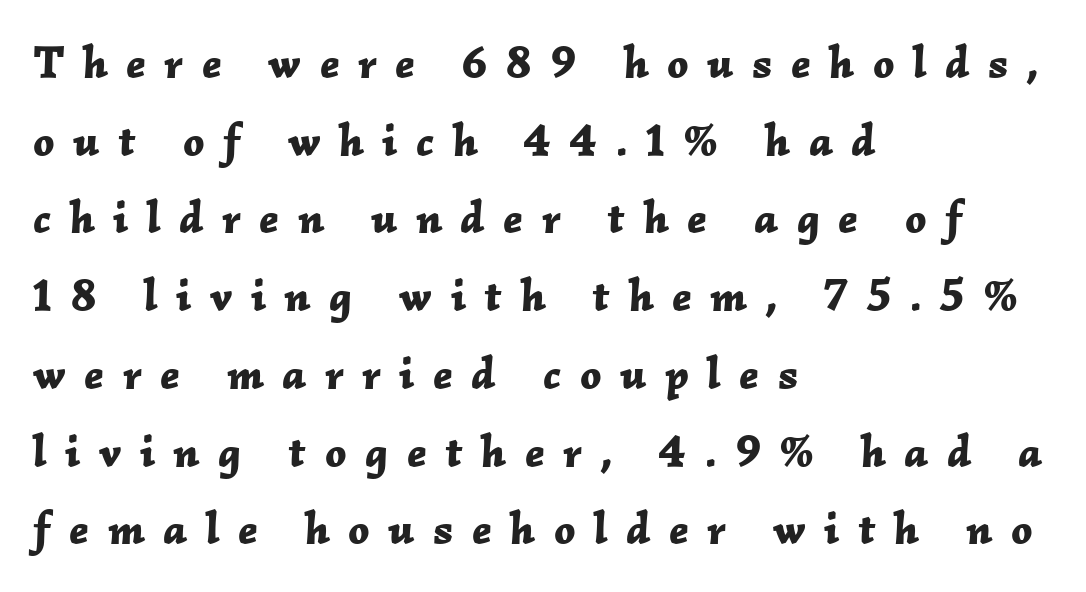
Q: Is the text bold? A: Yes.
Q: Is the text italic (slanted)? A: Yes, it leans right by about 2 degrees.
Q: Is the text underlined? A: No.
Q: How is the paragraph aligned? A: Left-aligned.
Q: Is the spacing between letters normal or unusually wide? A: Unusually wide.
Q: Is the spacing between lines tight, normal or loose? A: Normal.
Q: Width (condensed, normal, or wide)? A: Normal.
Q: Stroke contrast? A: Low.
Q: x-height? A: Medium.
Q: Monospaced? A: No.
